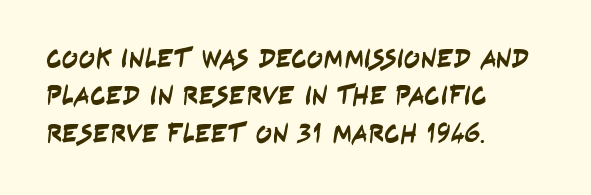
The setting favours the left margin, as ordinary paragraphs usually do. Lines of text with bare space underneath. Reading down the column, the eye jumps a familiar distance to each next line. The type is set solid horizontally, with unmodified tracking.
